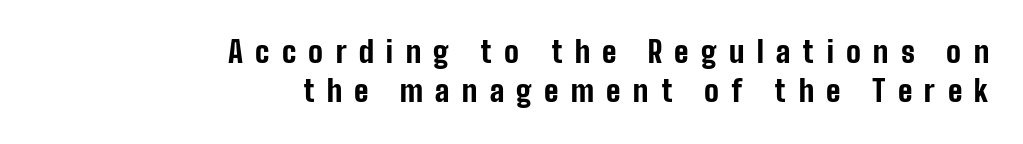
Typeset ragged left — the right edge is the straight one. The font's upright variant was chosen for this text. A dark, heavy texture on the line: the type is bold. Honestly, there is no underline to notice here at all.
